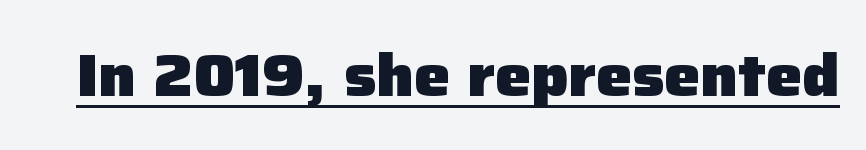
{"serif": "no", "italic": "no", "bold": "yes", "weight": "heavy", "width": "normal", "stroke_contrast": "low", "x_height": "medium", "monospaced": "no", "underline": "yes", "letter_spacing": "normal", "letter_spacing_em": 0.0, "glyph_px": 60}
